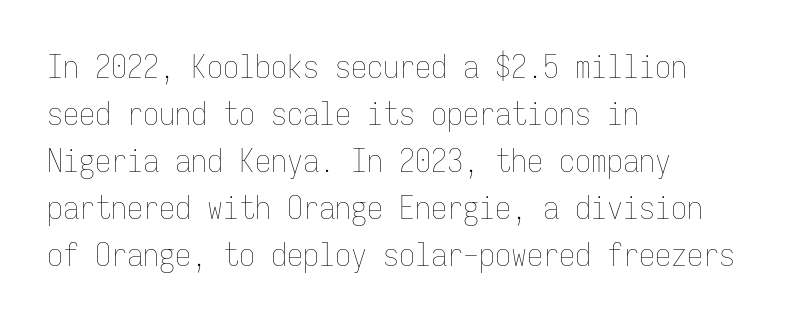
{"italic": "no", "bold": "no", "weight": "thin", "width": "condensed", "stroke_contrast": "low", "x_height": "medium", "monospaced": "yes", "underline": "no", "align": "left", "line_spacing": "normal", "line_spacing_ratio": 1.47, "letter_spacing": "normal", "letter_spacing_em": 0.0, "glyph_px": 32}
